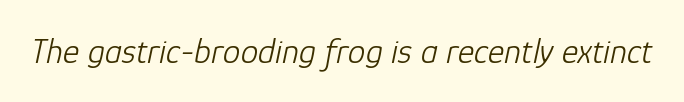
Q: Is the text bold? A: No.
Q: Is the text italic (slanted)? A: Yes, it leans right by about 12 degrees.
Q: Is the text underlined? A: No.
Q: Is the spacing between letters normal or unusually wide? A: Normal.
Q: Width (condensed, normal, or wide)? A: Normal.
Q: Stroke contrast? A: Low.
Q: x-height? A: Medium.
Q: Monospaced? A: No.
